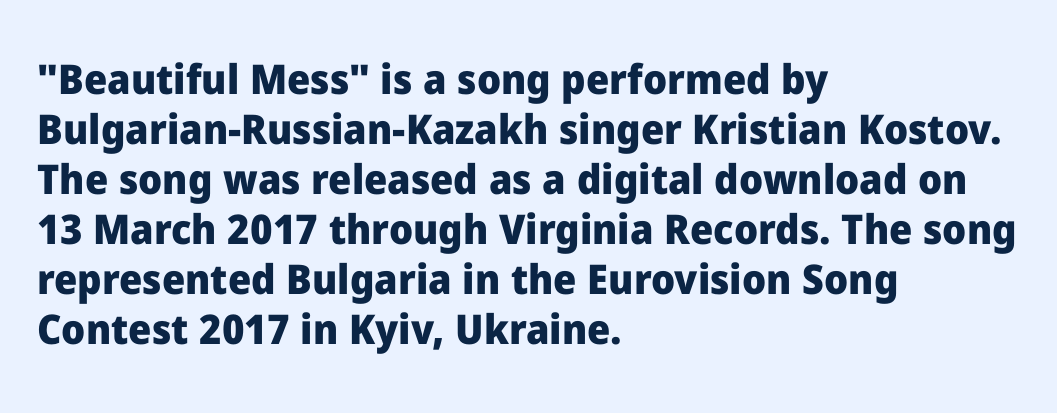
The glyphs are unaccompanied by any horizontal stroke below them. Every row of glyphs begins at an identical x-position on the left. You could not count columns in this text — the font is proportionally spaced. Chunky letters — that's bold for sure. The text was rendered using a sans face with plain stroke endings.
